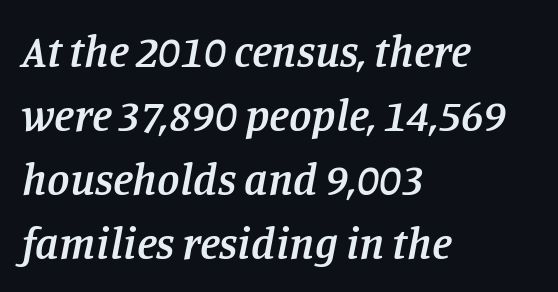
You could not count columns in this text — the font is proportionally spaced. Quick note: underline off. The font family rendered here belongs to the serif group. Horizontal bands of white between lines are of average thickness. Typesetter's note: demi weight, one step under bold.
